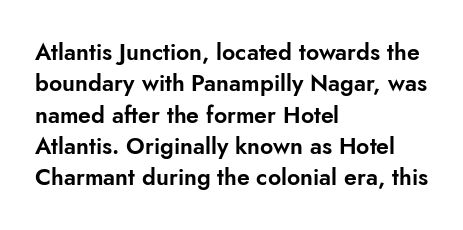
The passage shown is not underscored anywhere. The line texture is even and compact thanks to regular tracking. Nope, not italic — everything's standing straight. Each line starts at the same left margin while the right side varies. Notice how descenders clear the ascenders below comfortably — that's standard leading.
